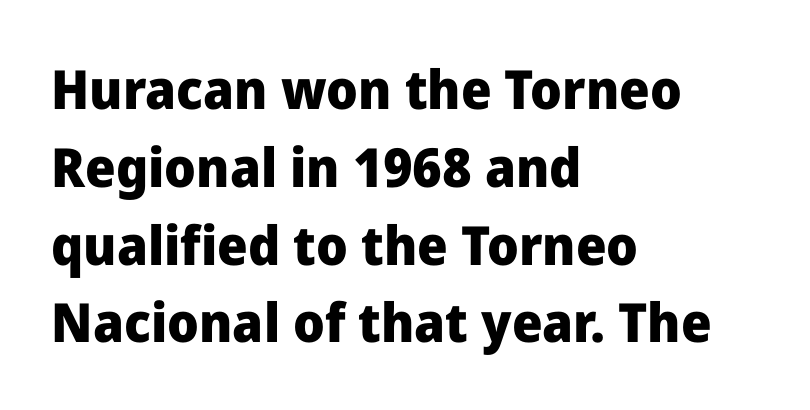
{"serif": "no", "italic": "no", "bold": "yes", "weight": "heavy", "width": "normal", "stroke_contrast": "low", "x_height": "medium", "monospaced": "no", "underline": "no", "align": "left", "line_spacing": "normal", "line_spacing_ratio": 1.44, "letter_spacing": "normal", "letter_spacing_em": 0.0, "glyph_px": 54}
